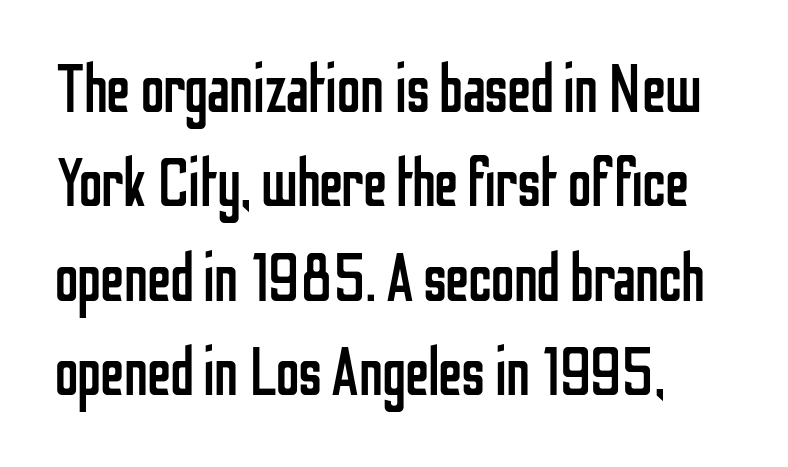
The image shows 67 px regular-weight, condensed sans-serif type, upright; set left-aligned, normal line spacing (1.41x), normal letter spacing, not underlined; low stroke contrast and a medium x-height.
